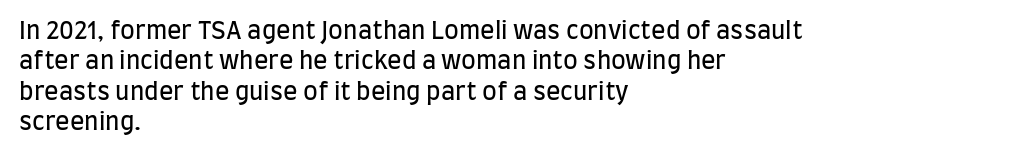
{"italic": "no", "bold": "no", "underline": "no", "align": "left", "line_spacing": "normal", "line_spacing_ratio": 1.27, "letter_spacing": "normal", "letter_spacing_em": 0.0, "glyph_px": 24}
